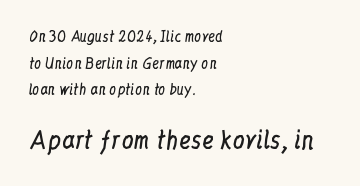
The image shows 24 px text type; set left-aligned, loose line spacing (1.91x), normal letter spacing, not underlined; the second (bottom) block is 1.71x larger.
